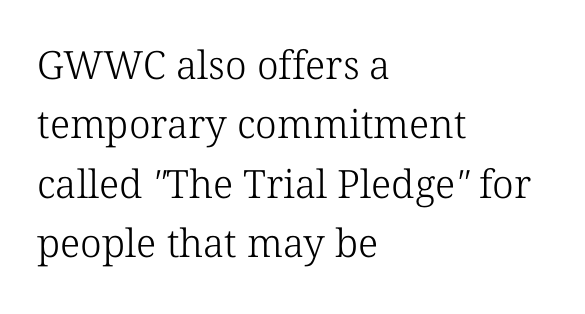
Q: Is the text bold? A: No.
Q: Is the typeface a serif or a sans-serif typeface? A: Serif.
Q: Is the text underlined? A: No.
Q: How is the paragraph aligned? A: Left-aligned.
Q: Is the spacing between letters normal or unusually wide? A: Normal.
Q: Is the spacing between lines tight, normal or loose? A: Normal.
Q: Width (condensed, normal, or wide)? A: Normal.
Q: Stroke contrast? A: Low.
Q: x-height? A: Medium.
Q: Monospaced? A: No.
